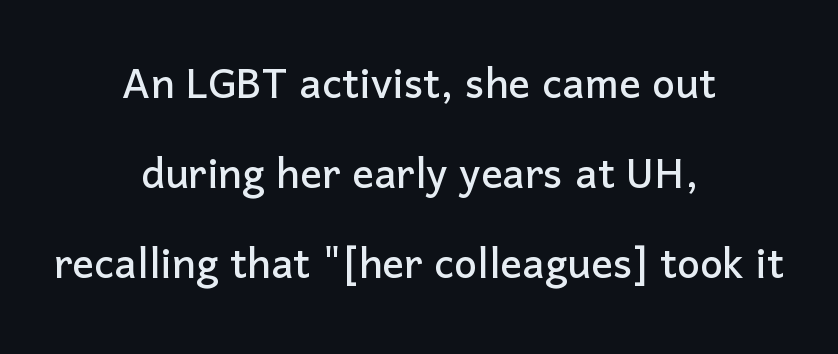
Evenly set lines give the paragraph a standard silhouette. The letterforms sit shoulder to shoulder at normal distance. The typeface chosen for these lines omits serifs. Clear beneath every line of the passage.
